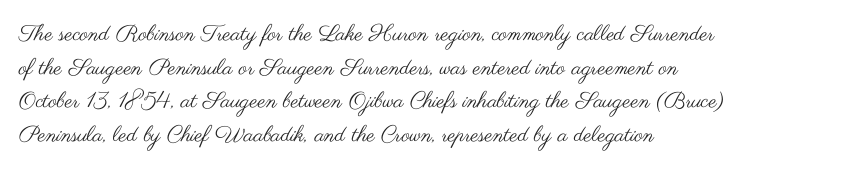
Q: Is the text bold? A: No.
Q: Is the text italic (slanted)? A: Yes.
Q: Is the text underlined? A: No.
Q: How is the paragraph aligned? A: Left-aligned.
Q: Is the spacing between letters normal or unusually wide? A: Normal.
Q: Is the spacing between lines tight, normal or loose? A: Normal.
